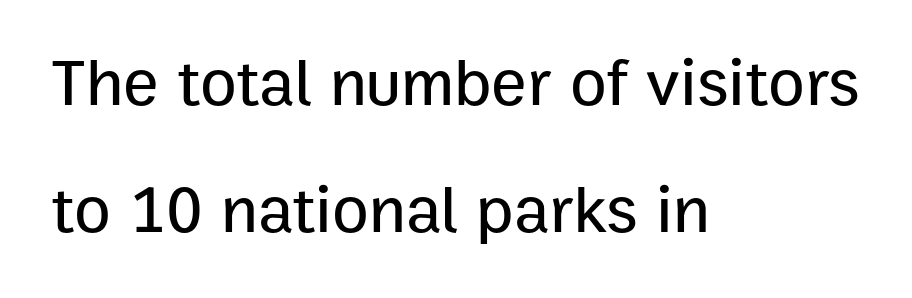
The image shows 67 px sans-serif type, upright; set left-aligned, loose line spacing (1.9x), normal letter spacing, not underlined; low stroke contrast and a medium x-height.
